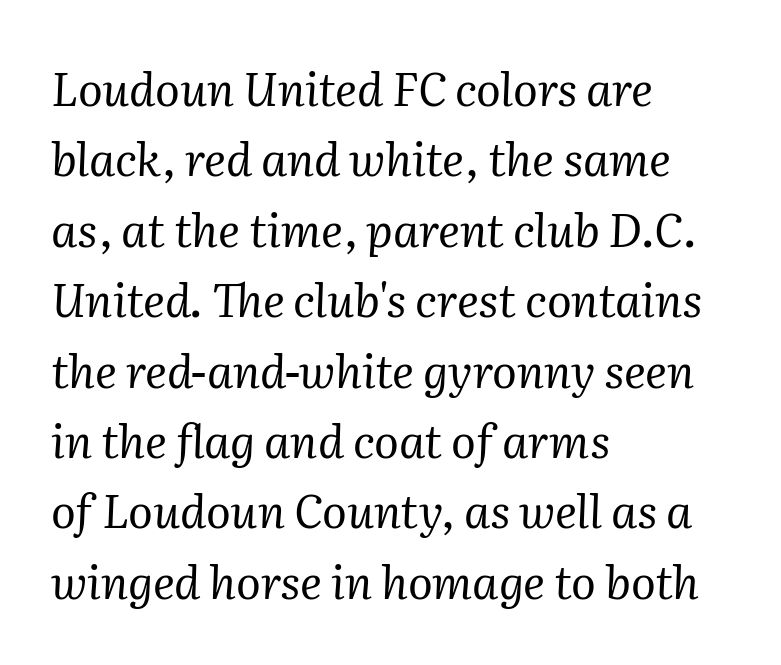
Q: Is the text bold? A: No.
Q: Is the text italic (slanted)? A: Yes, it leans right by about 2 degrees.
Q: Is the typeface a serif or a sans-serif typeface? A: Serif.
Q: Is the text underlined? A: No.
Q: How is the paragraph aligned? A: Left-aligned.
Q: Is the spacing between letters normal or unusually wide? A: Normal.
Q: Is the spacing between lines tight, normal or loose? A: Normal.
Q: Width (condensed, normal, or wide)? A: Normal.
Q: Stroke contrast? A: Medium.
Q: x-height? A: Medium.
Q: Monospaced? A: No.
